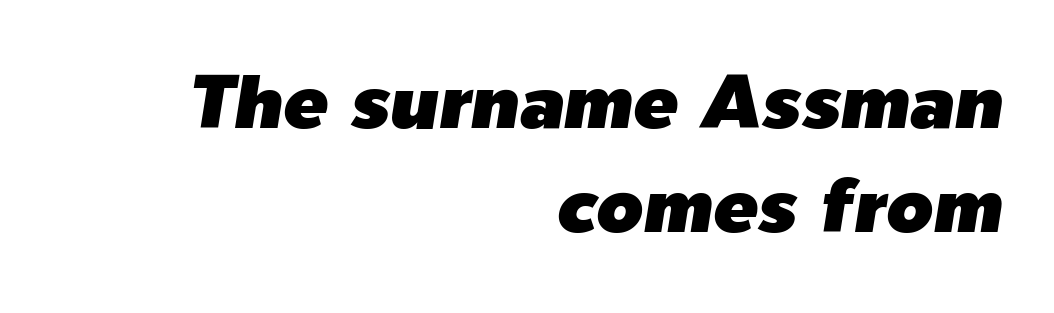
{"italic": "yes", "lean": "right", "slant_degrees": 9, "width": "normal", "stroke_contrast": "low", "x_height": "medium", "monospaced": "no", "underline": "no", "align": "right", "line_spacing": "normal", "line_spacing_ratio": 1.39, "letter_spacing": "normal", "letter_spacing_em": 0.0, "glyph_px": 75}
